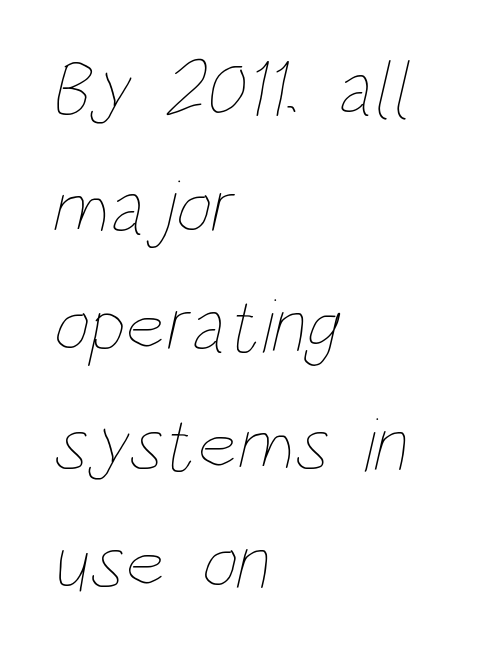
Lines of text with bare space underneath. No letter is thick-stroked: the sample isn't bold. Regarding leading, the lines here are spaced in the standard way. You could call the tracking neutral — neither tight nor loose. These lines stack with their left ends in a neat column. This sample has the flowing, uneven cadence of proportional lettering.
